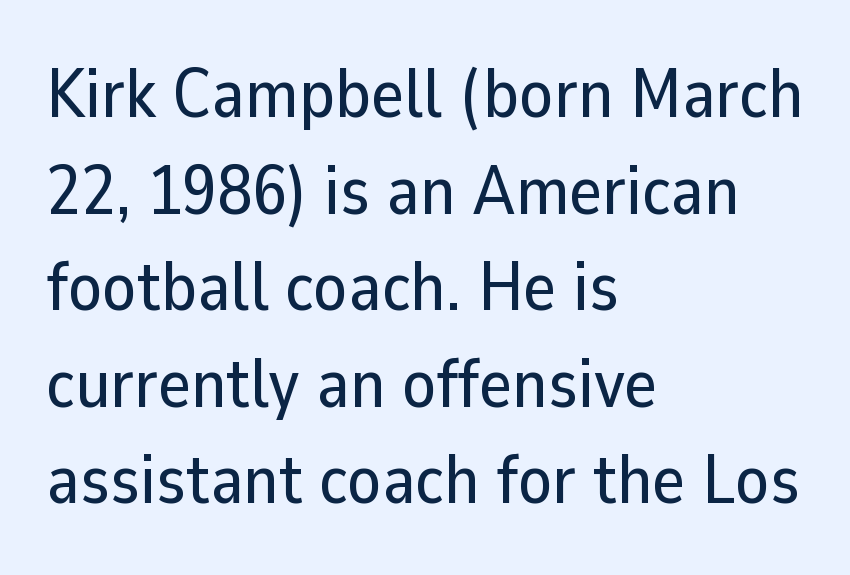
The image shows 70 px sans-serif type, upright; set left-aligned, normal line spacing (1.38x), normal letter spacing, not underlined; low stroke contrast and a medium x-height.
